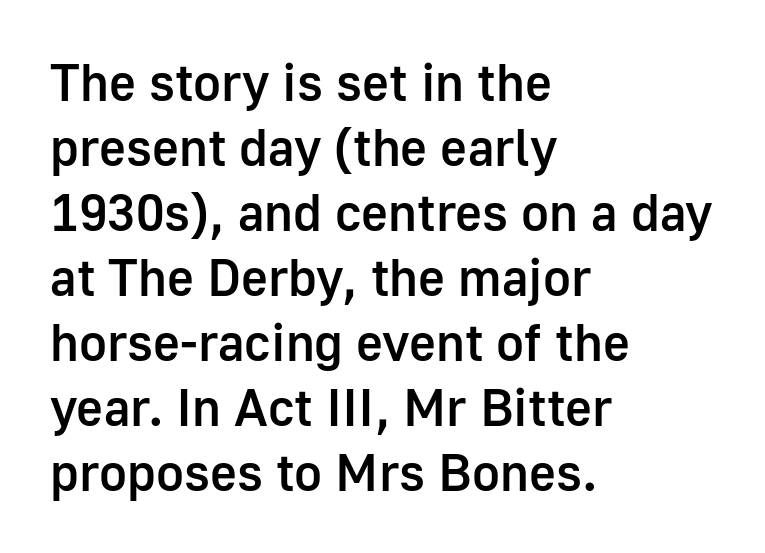
Visually the block forms a straight wall on the left and a jagged coastline on the right. Honestly, there is no underline to notice here at all. Unlike italic type, these characters show no tilt at all. Vertically, the passage feels balanced, rows spaced as you'd expect.
